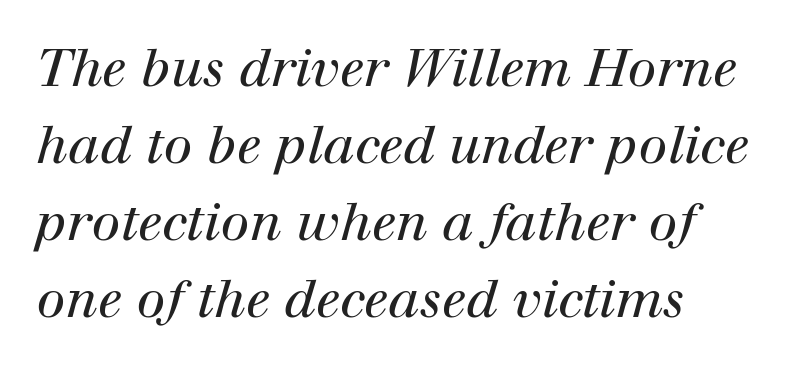
Q: Is the text bold? A: No.
Q: Is the text italic (slanted)? A: Yes, it leans right by about 12 degrees.
Q: Is the typeface a serif or a sans-serif typeface? A: Serif.
Q: Is the text underlined? A: No.
Q: How is the paragraph aligned? A: Left-aligned.
Q: Is the spacing between letters normal or unusually wide? A: Normal.
Q: Is the spacing between lines tight, normal or loose? A: Normal.
Q: Width (condensed, normal, or wide)? A: Normal.
Q: Stroke contrast? A: High.
Q: x-height? A: Medium.
Q: Monospaced? A: No.
